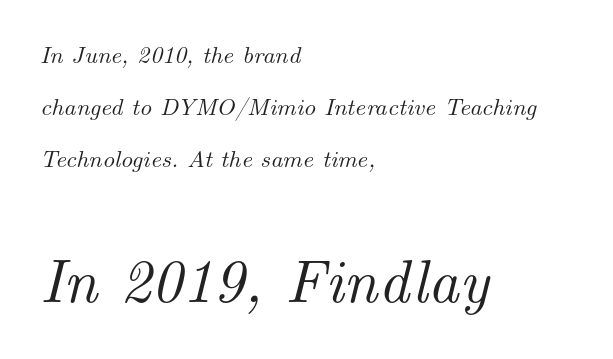
{"serif": "yes", "italic": "yes", "lean": "right", "slant_degrees": 14, "width": "normal", "stroke_contrast": "medium", "x_height": "small", "monospaced": "no", "underline": "no", "align": "left", "line_spacing": "loose", "line_spacing_ratio": 2.17, "letter_spacing": "normal", "letter_spacing_em": 0.0, "larger_block": "second", "size_ratio": 2.54, "glyph_px": 61}
